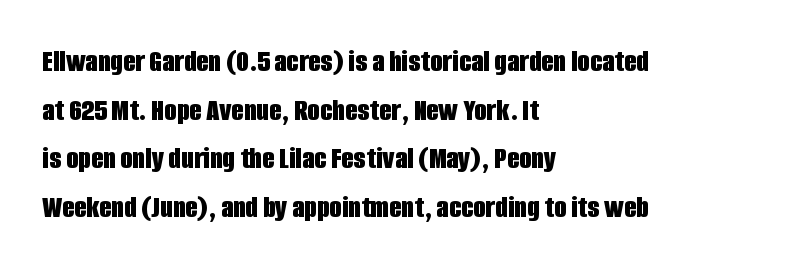
The image shows 32 px bold, condensed sans-serif type, upright; set left-aligned, normal line spacing (1.52x), normal letter spacing, not underlined; low stroke contrast and a large x-height.
